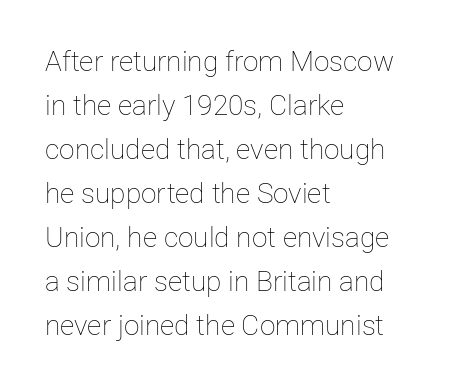
Q: Is the text bold? A: No.
Q: Is the text italic (slanted)? A: No, it is upright.
Q: Is the text underlined? A: No.
Q: How is the paragraph aligned? A: Left-aligned.
Q: Is the spacing between letters normal or unusually wide? A: Normal.
Q: Is the spacing between lines tight, normal or loose? A: Normal.
Q: Width (condensed, normal, or wide)? A: Normal.
Q: Stroke contrast? A: Low.
Q: x-height? A: Medium.
Q: Monospaced? A: No.
